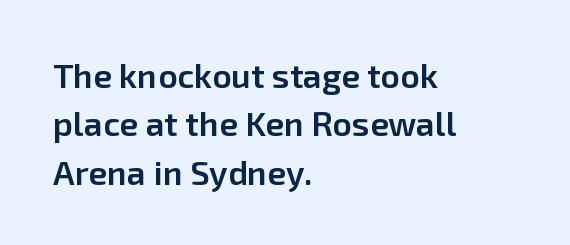
The image shows 34 px semibold sans-serif type, upright; set left-aligned, normal line spacing (1.42x), normal letter spacing, not underlined; low stroke contrast and a medium x-height.
